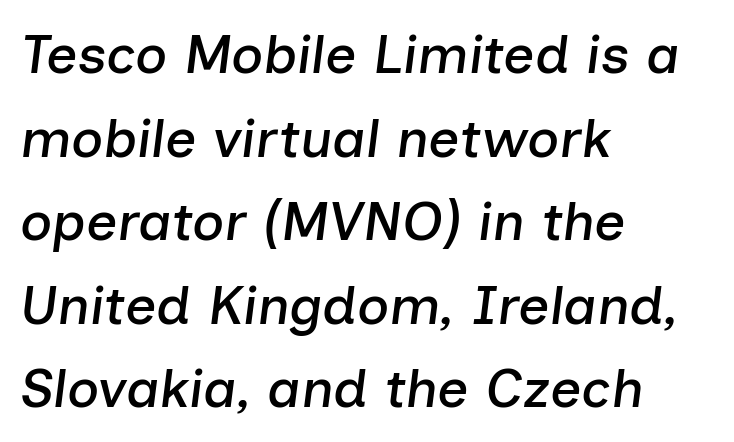
Q: Is the text italic (slanted)? A: Yes, it leans right by about 7 degrees.
Q: Is the text underlined? A: No.
Q: How is the paragraph aligned? A: Left-aligned.
Q: Is the spacing between letters normal or unusually wide? A: Normal.
Q: Is the spacing between lines tight, normal or loose? A: Normal.
Q: Width (condensed, normal, or wide)? A: Normal.
Q: Stroke contrast? A: Low.
Q: x-height? A: Medium.
Q: Monospaced? A: No.
